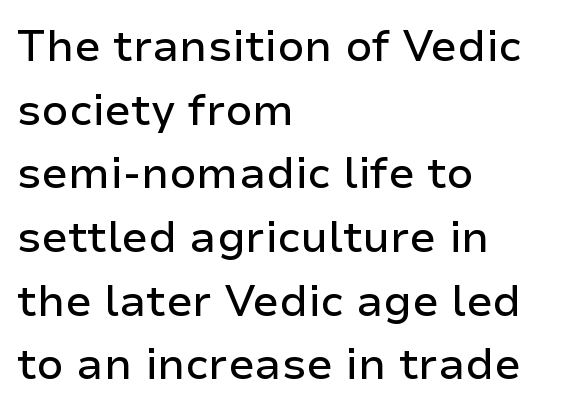
Leading: standard. Where is the straight margin? On the left. These lines are rendered in a variable-pitch font. Inter-character spacing is left at the font's built-in metrics. Tall strokes in this sample are plumb rather than angled. Serif or sans? Sans — the stroke terminals are bare.
